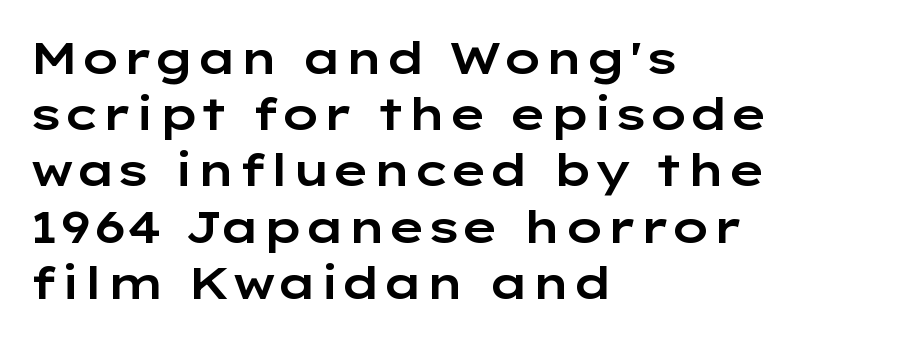
Q: Is the text italic (slanted)? A: No, it is upright.
Q: Is the typeface a serif or a sans-serif typeface? A: Sans-serif.
Q: Is the text underlined? A: No.
Q: How is the paragraph aligned? A: Left-aligned.
Q: Is the spacing between letters normal or unusually wide? A: Normal.
Q: Is the spacing between lines tight, normal or loose? A: Normal.
Q: Width (condensed, normal, or wide)? A: Wide.
Q: Stroke contrast? A: Low.
Q: x-height? A: Medium.
Q: Monospaced? A: No.
